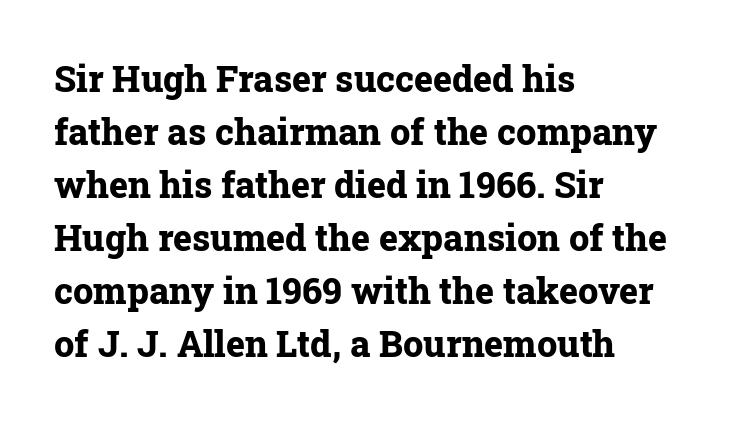
Lines of text with bare space underneath. The rendering uses natural spacing where letterforms have individual widths. Tracking value appears to be zero — textbook default spacing. You'd pick this weight for a headline — it's a proper bold. Every stem runs plumb, perpendicular to the baseline.
